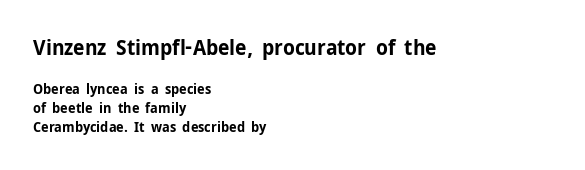
The image shows 21 px bold type, upright; set left-aligned, normal line spacing (1.37x), normal letter spacing, not underlined; the first (top) block is 1.5x larger.
